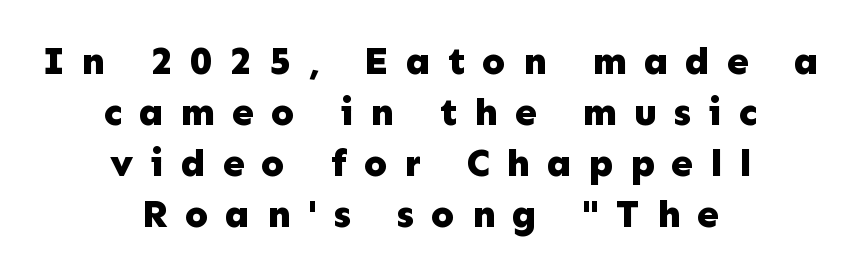
Q: Is the text bold? A: Yes.
Q: Is the text italic (slanted)? A: No, it is upright.
Q: Is the typeface a serif or a sans-serif typeface? A: Sans-serif.
Q: Is the text underlined? A: No.
Q: How is the paragraph aligned? A: Centered.
Q: Is the spacing between letters normal or unusually wide? A: Unusually wide.
Q: Is the spacing between lines tight, normal or loose? A: Normal.
Q: Width (condensed, normal, or wide)? A: Normal.
Q: Stroke contrast? A: Low.
Q: x-height? A: Medium.
Q: Monospaced? A: No.
